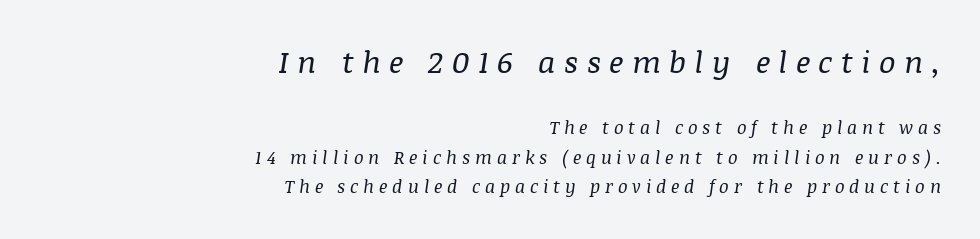
The image shows 31 px regular-weight serif type, italic (leaning right); set right-aligned, normal line spacing (1.63x), unusually wide letter spacing (+0.27 em), not underlined; the first (top) block is 1.72x larger; medium stroke contrast and a large x-height.
